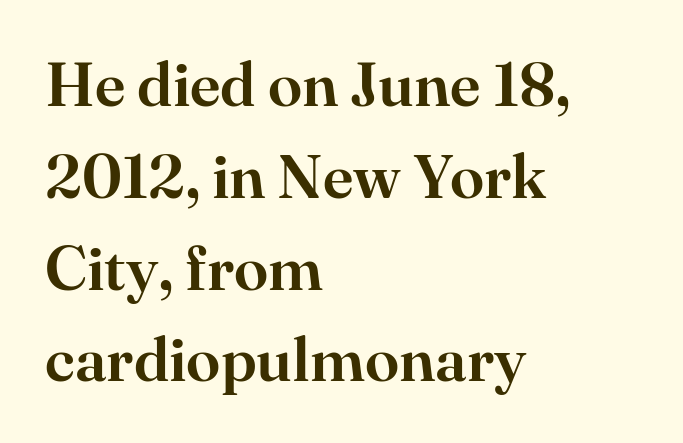
{"serif": "yes", "italic": "no", "width": "normal", "stroke_contrast": "high", "x_height": "small", "monospaced": "no", "underline": "no", "align": "left", "line_spacing": "normal", "line_spacing_ratio": 1.48, "letter_spacing": "normal", "letter_spacing_em": 0.0, "glyph_px": 62}
